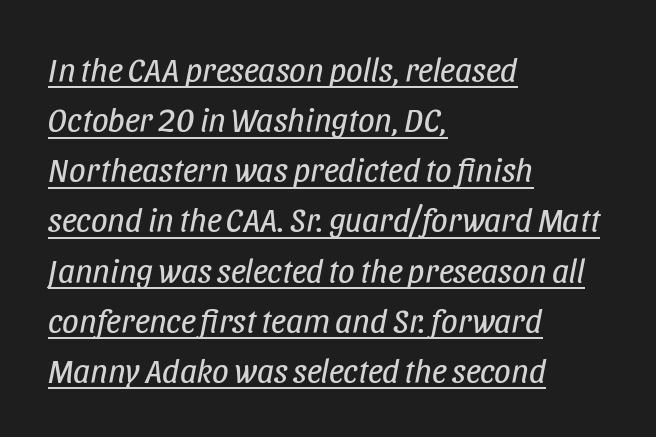
The image shows 33 px regular-weight, condensed type, italic (leaning right); set left-aligned, normal line spacing (1.52x), normal letter spacing, underlined; low stroke contrast and a large x-height.
